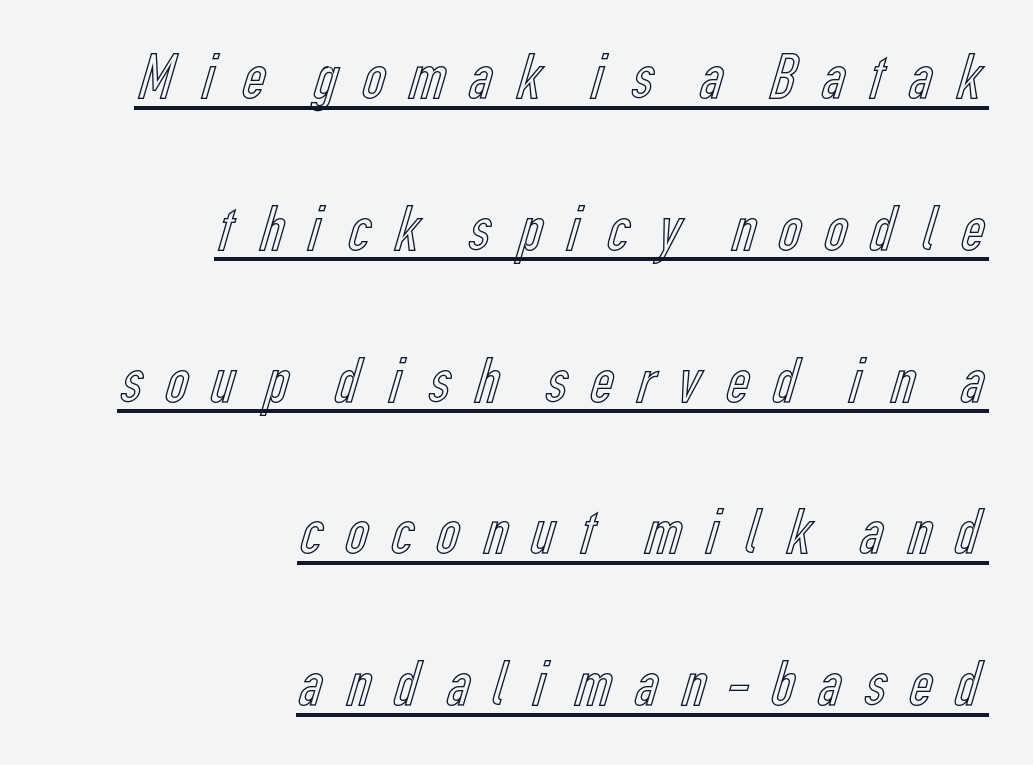
Q: Is the text italic (slanted)? A: Yes.
Q: Is the text underlined? A: Yes.
Q: How is the paragraph aligned? A: Right-aligned.
Q: Is the spacing between letters normal or unusually wide? A: Unusually wide.
Q: Is the spacing between lines tight, normal or loose? A: Loose.
Q: Width (condensed, normal, or wide)? A: Condensed.
Q: x-height? A: Medium.
Q: Monospaced? A: No.
